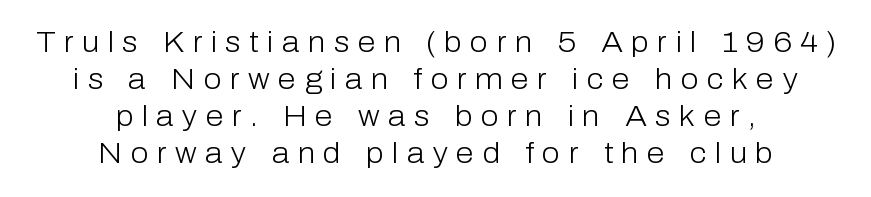
{"serif": "no", "italic": "no", "bold": "no", "weight": "light", "width": "normal", "stroke_contrast": "low", "x_height": "medium", "monospaced": "no", "underline": "no", "align": "center", "line_spacing": "normal", "line_spacing_ratio": 1.28, "letter_spacing": "wide", "letter_spacing_em": 0.29, "glyph_px": 29}
